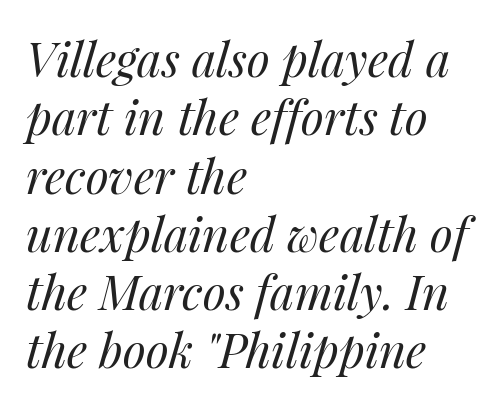
Any mark beneath the type? The region is blank. The letters sit at their default tracking, neither squeezed nor spread. Counters stay open thanks to moderate or lighter strokes. Typeset ragged right — the left edge is the straight one.
